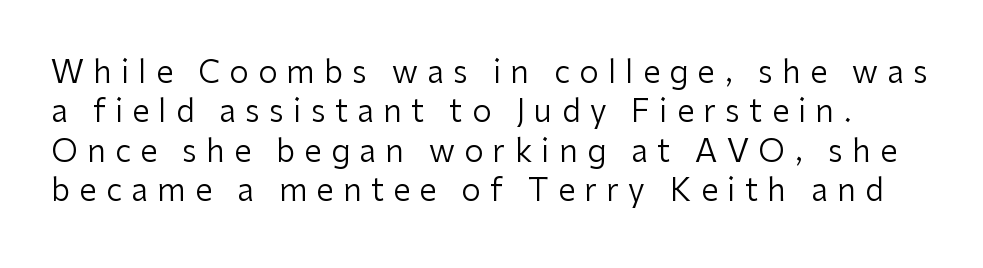
The letters stand straight up with perfectly vertical stems. Check where the strokes stop: nothing finishes them off — pure sans. Here the designer chose a conventional face with non-uniform glyph widths. The gaps between neighbouring characters are conspicuously large. Anything drawn beneath the words? Only blank space.
